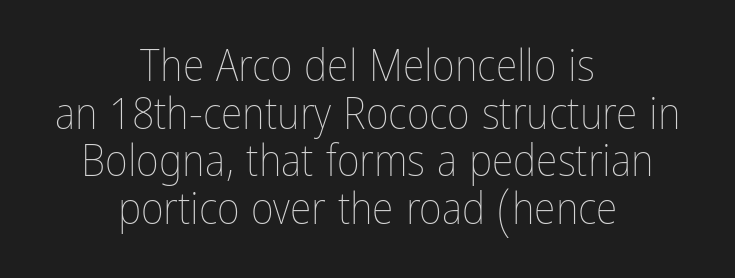
The image shows 44 px thin, condensed type, upright; set centered, tight line spacing (1.08x), normal letter spacing, not underlined; low stroke contrast and a medium x-height.
